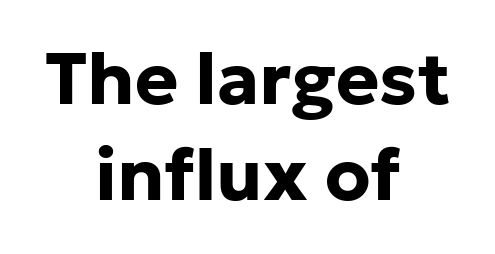
Q: Is the text bold? A: Yes.
Q: Is the text italic (slanted)? A: No, it is upright.
Q: Is the typeface a serif or a sans-serif typeface? A: Sans-serif.
Q: Is the text underlined? A: No.
Q: How is the paragraph aligned? A: Centered.
Q: Is the spacing between letters normal or unusually wide? A: Normal.
Q: Is the spacing between lines tight, normal or loose? A: Normal.
Q: Width (condensed, normal, or wide)? A: Normal.
Q: Stroke contrast? A: Low.
Q: x-height? A: Medium.
Q: Monospaced? A: No.
